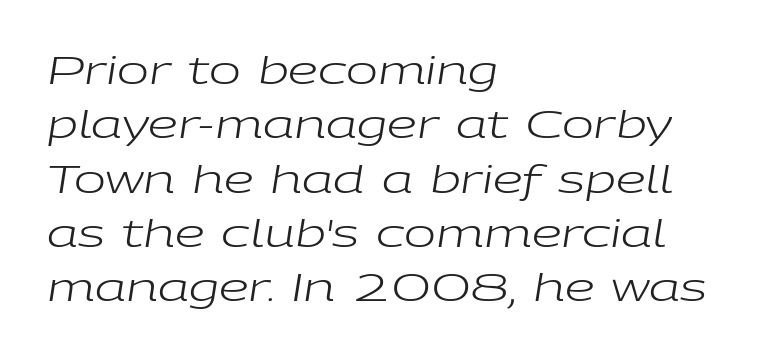
Q: Is the text bold? A: No.
Q: Is the text italic (slanted)? A: Yes, it leans right by about 9 degrees.
Q: Is the text underlined? A: No.
Q: How is the paragraph aligned? A: Left-aligned.
Q: Is the spacing between letters normal or unusually wide? A: Normal.
Q: Is the spacing between lines tight, normal or loose? A: Normal.
Q: Width (condensed, normal, or wide)? A: Wide.
Q: Stroke contrast? A: Low.
Q: x-height? A: Medium.
Q: Monospaced? A: No.
